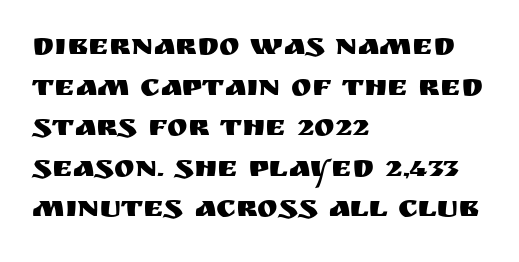
Q: Is the text italic (slanted)? A: No, it is upright.
Q: Is the typeface a serif or a sans-serif typeface? A: Sans-serif.
Q: Is the text underlined? A: No.
Q: How is the paragraph aligned? A: Left-aligned.
Q: Is the spacing between letters normal or unusually wide? A: Normal.
Q: Is the spacing between lines tight, normal or loose? A: Normal.
Q: Width (condensed, normal, or wide)? A: Normal.
Q: Stroke contrast? A: Medium.
Q: x-height? A: Large.
Q: Monospaced? A: No.
